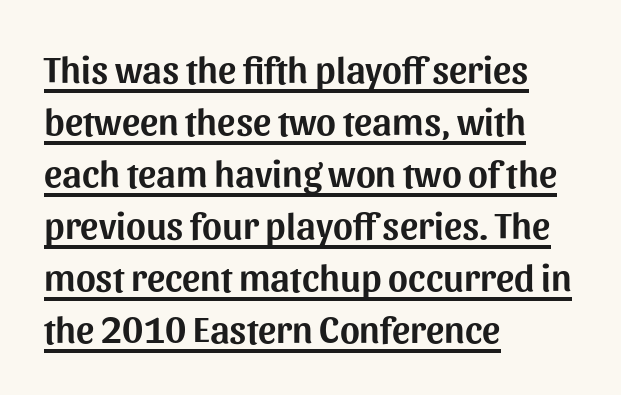
The image shows 38 px sans-serif type, upright; set left-aligned, normal line spacing (1.37x), normal letter spacing, underlined; medium stroke contrast and a medium x-height.
